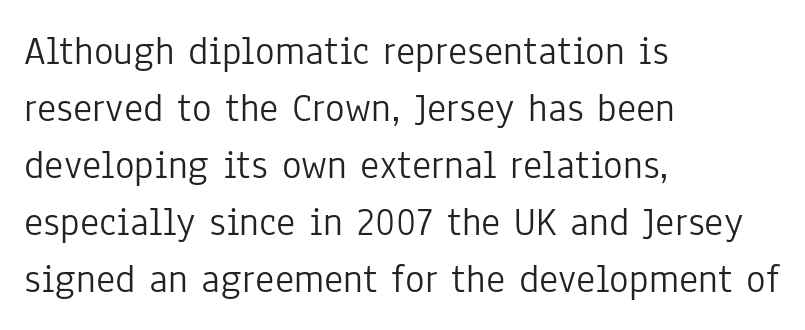
Q: Is the text bold? A: No.
Q: Is the text italic (slanted)? A: No, it is upright.
Q: Is the typeface a serif or a sans-serif typeface? A: Sans-serif.
Q: Is the text underlined? A: No.
Q: How is the paragraph aligned? A: Left-aligned.
Q: Is the spacing between letters normal or unusually wide? A: Normal.
Q: Is the spacing between lines tight, normal or loose? A: Normal.
Q: Width (condensed, normal, or wide)? A: Condensed.
Q: Stroke contrast? A: Low.
Q: x-height? A: Medium.
Q: Monospaced? A: No.
